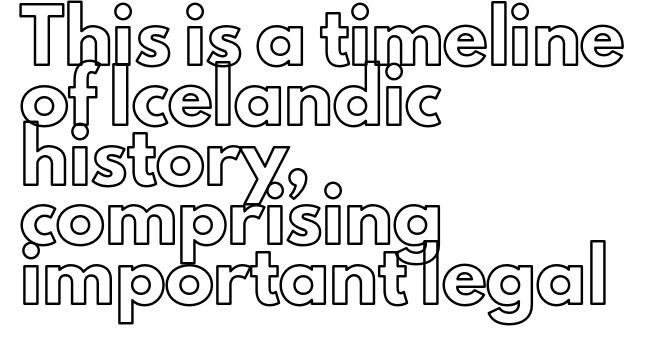
{"italic": "no", "width": "normal", "x_height": "small", "monospaced": "no", "underline": "no", "align": "left", "line_spacing_ratio": 1.22, "letter_spacing": "normal", "letter_spacing_em": 0.0, "glyph_px": 49}
